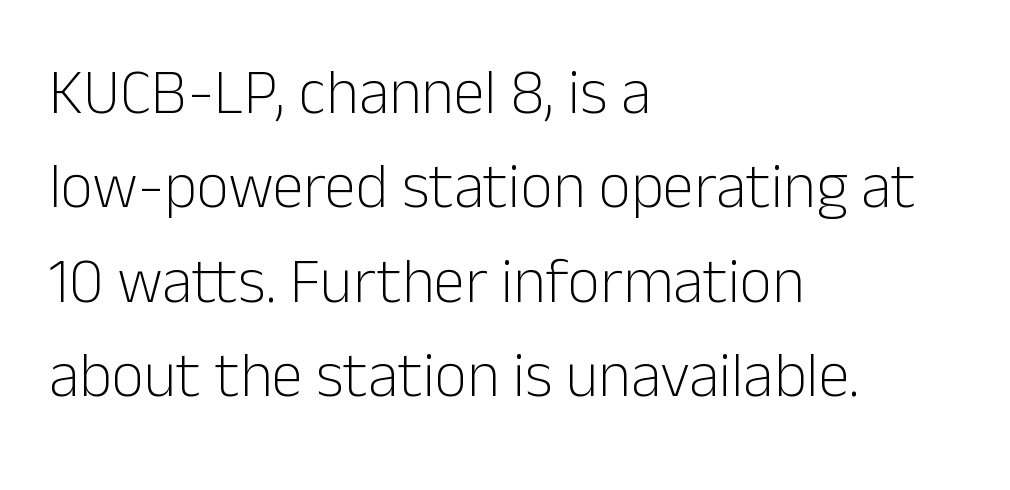
{"serif": "no", "italic": "no", "bold": "no", "weight": "light", "width": "normal", "stroke_contrast": "low", "x_height": "medium", "monospaced": "no", "underline": "no", "align": "left", "line_spacing": "normal", "line_spacing_ratio": 1.5, "letter_spacing": "normal", "letter_spacing_em": 0.0, "glyph_px": 63}
